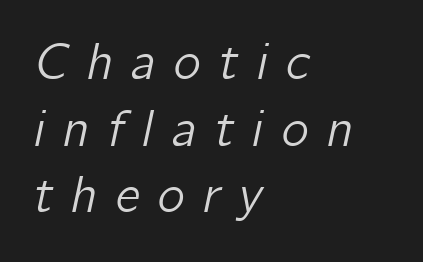
The image shows 52 px text type, italic (leaning right); set left-aligned, normal line spacing (1.28x), unusually wide letter spacing (+0.34 em), not underlined; low stroke contrast and a medium x-height.
